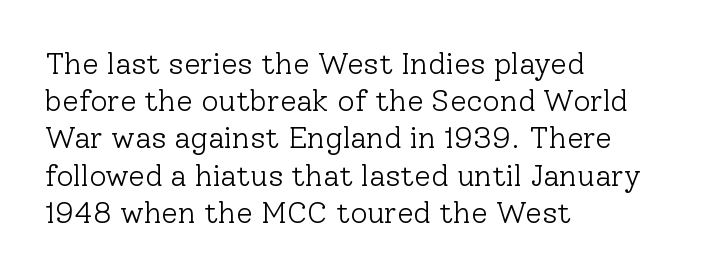
Q: Is the text bold? A: No.
Q: Is the text italic (slanted)? A: No, it is upright.
Q: Is the typeface a serif or a sans-serif typeface? A: Serif.
Q: Is the text underlined? A: No.
Q: How is the paragraph aligned? A: Left-aligned.
Q: Is the spacing between letters normal or unusually wide? A: Normal.
Q: Width (condensed, normal, or wide)? A: Normal.
Q: Stroke contrast? A: Low.
Q: x-height? A: Medium.
Q: Monospaced? A: No.
